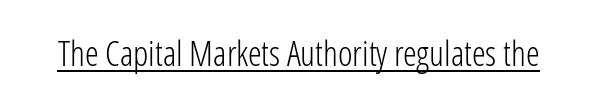
{"serif": "no", "italic": "no", "bold": "no", "weight": "light", "width": "condensed", "stroke_contrast": "low", "x_height": "medium", "monospaced": "no", "underline": "yes", "letter_spacing": "normal", "letter_spacing_em": 0.0, "glyph_px": 35}
